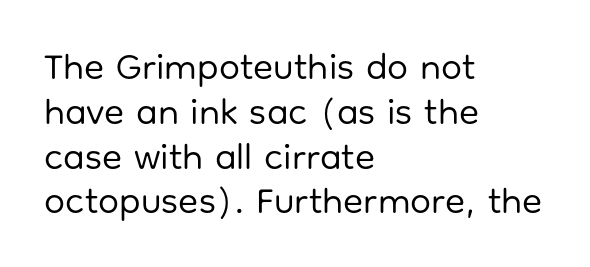
The image shows 37 px regular-weight sans-serif type, upright; set left-aligned, line spacing 1.21x, normal letter spacing, not underlined; low stroke contrast and a medium x-height.
